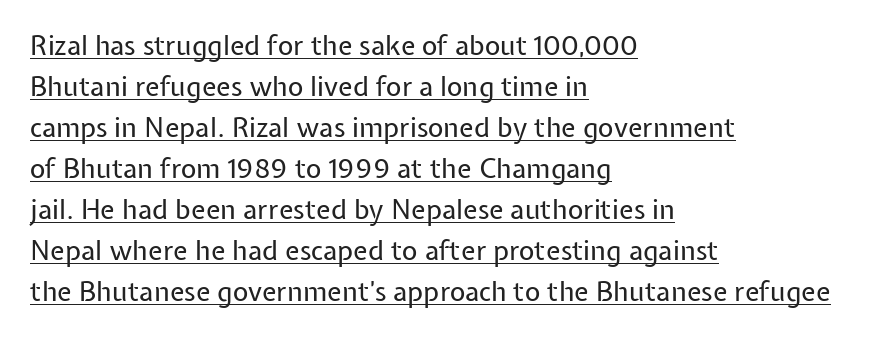
The setting favours the left margin, as ordinary paragraphs usually do. What's the leading like? Ordinary, nothing unusual. Compared with a typical body face, this is equally light or lighter still. This is the regular roman posture of the typeface. A continuous stroke trails under the words, as in a hyperlink. The line texture is even and compact thanks to regular tracking.
